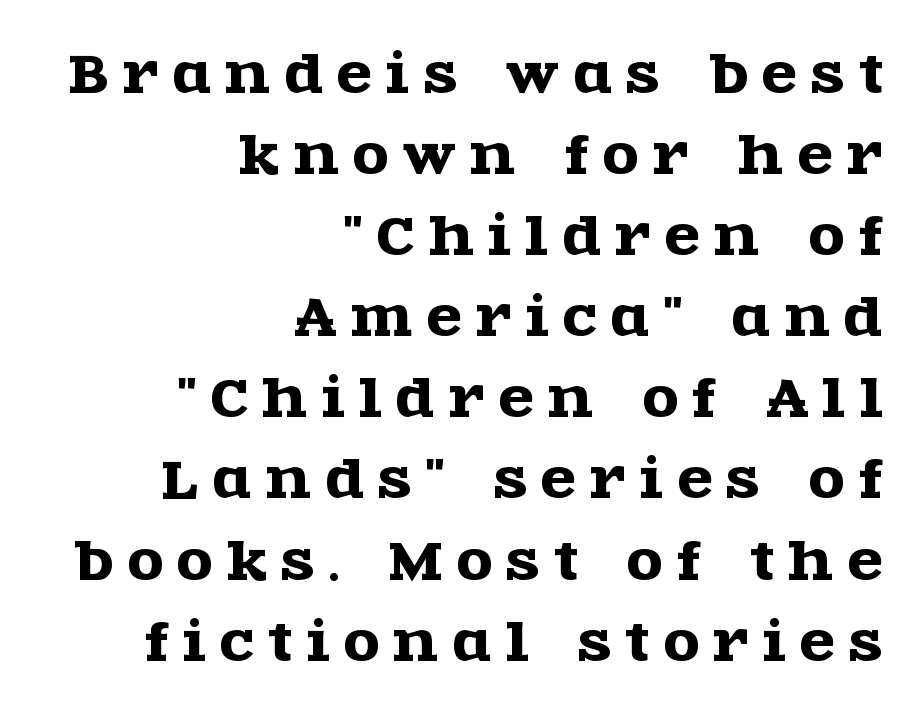
{"serif": "yes", "italic": "no", "width": "wide", "x_height": "large", "monospaced": "no", "underline": "no", "align": "right", "line_spacing": "normal", "line_spacing_ratio": 1.59, "letter_spacing": "wide", "letter_spacing_em": 0.29, "glyph_px": 51}
